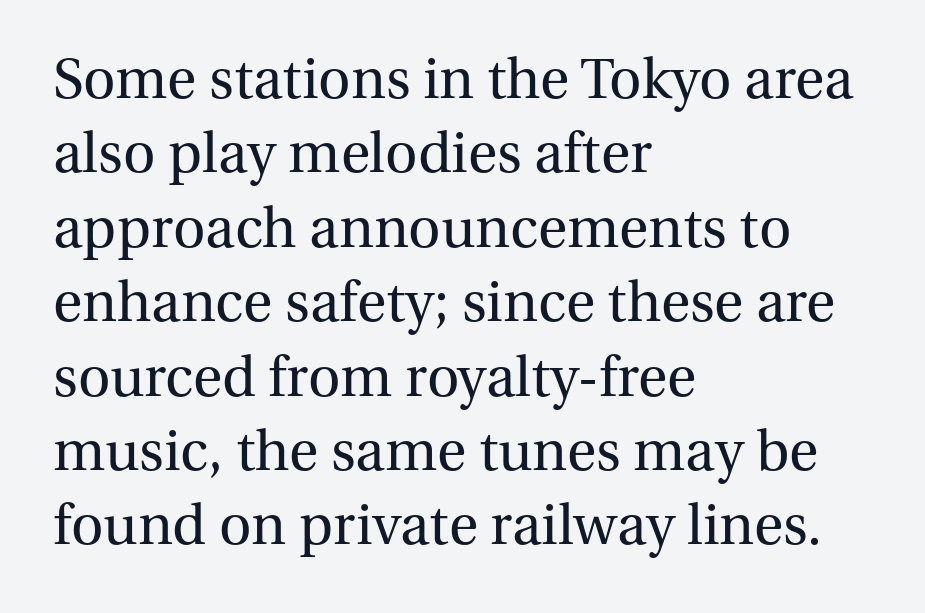
{"serif": "yes", "italic": "no", "bold": "no", "weight": "regular", "width": "normal", "stroke_contrast": "medium", "x_height": "medium", "monospaced": "no", "underline": "no", "align": "left", "line_spacing_ratio": 1.24, "letter_spacing": "normal", "letter_spacing_em": 0.0, "glyph_px": 60}
